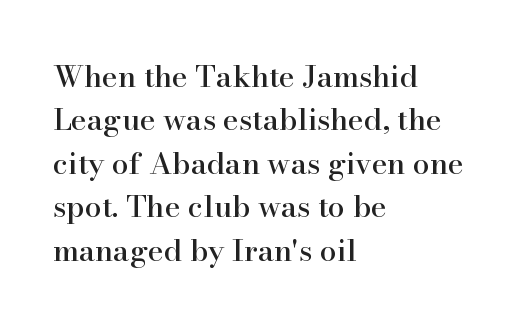
The image shows 30 px serif type, upright; set left-aligned, normal line spacing (1.45x), normal letter spacing, not underlined; high stroke contrast and a small x-height.
